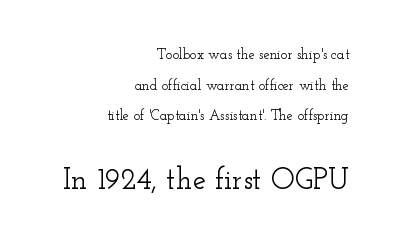
The image shows 30 px wide serif type, upright; set right-aligned, loose line spacing (2.18x), normal letter spacing, not underlined; the second (bottom) block is 2.14x larger; low stroke contrast and a small x-height.
